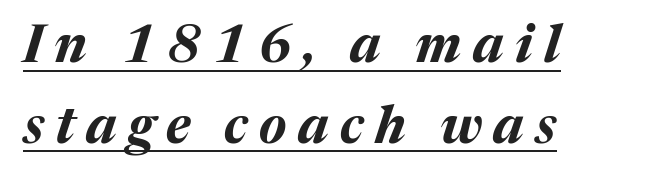
The image shows 52 px bold type, italic (leaning right); set left-aligned, normal line spacing (1.55x), unusually wide letter spacing (+0.22 em), underlined; medium stroke contrast and a medium x-height.
